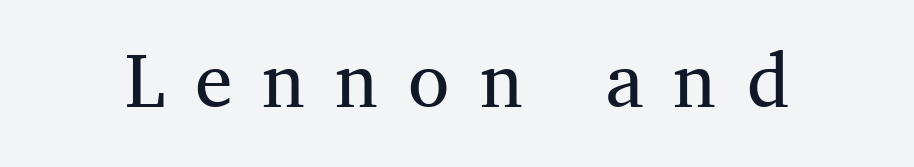
Q: Is the text bold? A: No.
Q: Is the text italic (slanted)? A: No, it is upright.
Q: Is the typeface a serif or a sans-serif typeface? A: Serif.
Q: Is the text underlined? A: No.
Q: Is the spacing between letters normal or unusually wide? A: Unusually wide.
Q: Width (condensed, normal, or wide)? A: Normal.
Q: Stroke contrast? A: Medium.
Q: x-height? A: Medium.
Q: Monospaced? A: No.
